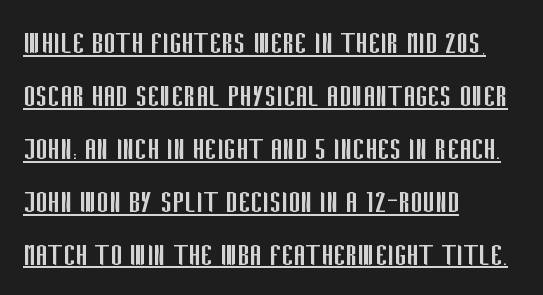
{"serif": "no", "italic": "no", "bold": "no", "weight": "regular", "width": "condensed", "stroke_contrast": "low", "x_height": "large", "monospaced": "no", "underline": "yes", "align": "left", "line_spacing": "normal", "line_spacing_ratio": 1.47, "letter_spacing": "normal", "letter_spacing_em": 0.0, "glyph_px": 36}
